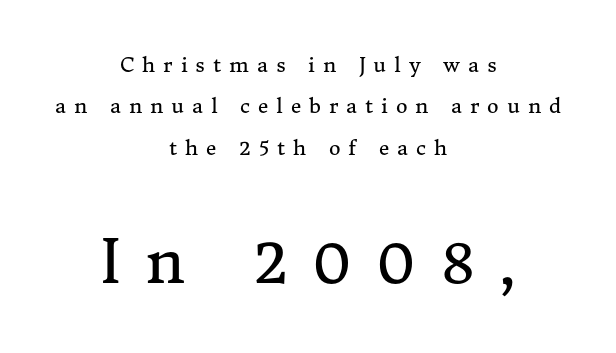
{"serif": "yes", "italic": "no", "bold": "no", "weight": "regular", "width": "normal", "stroke_contrast": "medium", "x_height": "medium", "monospaced": "no", "underline": "no", "align": "center", "line_spacing": "loose", "line_spacing_ratio": 2.07, "letter_spacing": "wide", "letter_spacing_em": 0.4, "larger_block": "second", "size_ratio": 3.0, "glyph_px": 60}
